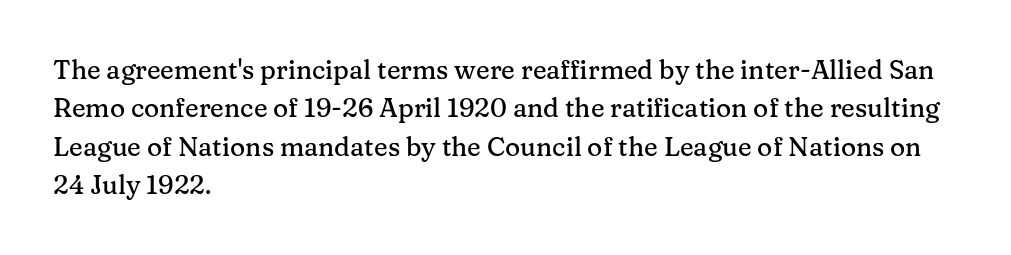
The image shows 26 px text type, upright; set left-aligned, normal line spacing (1.48x), normal letter spacing, not underlined.
